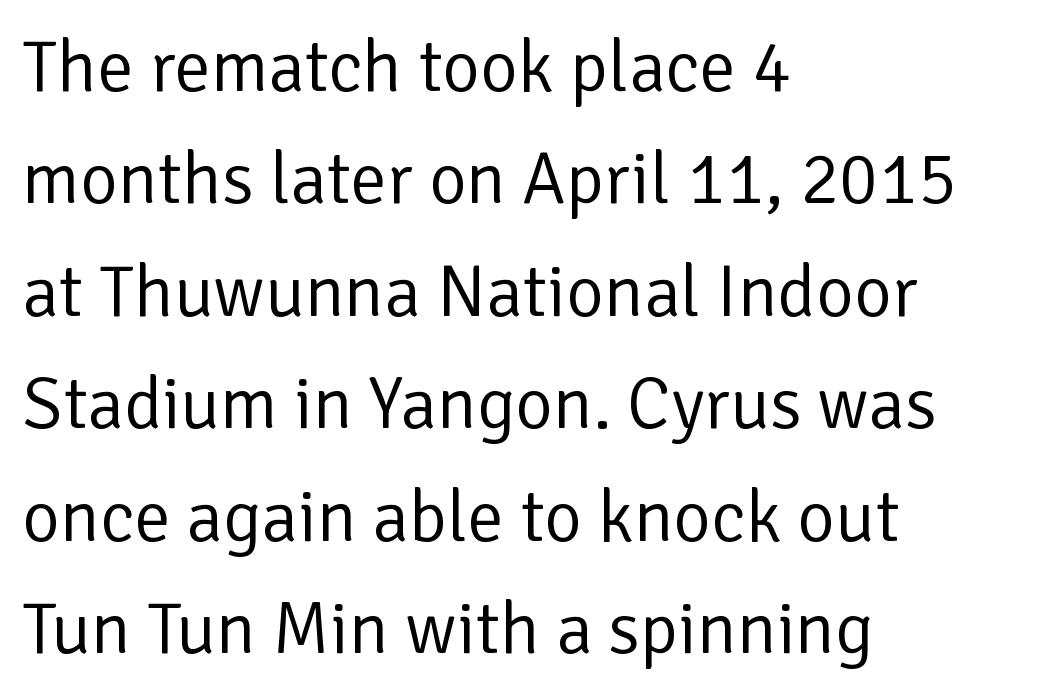
Classification — sans serif. Every stem runs plumb, perpendicular to the baseline. Whoever set this chose a conventional vertical rhythm. A typesetter would call this proportional, since set widths differ per character.
